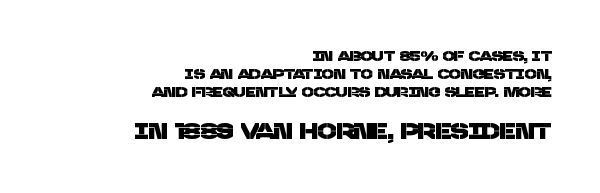
In this sample the second text group is rendered at the bigger scale. Students, note that the glyphs here touch the page at normal intervals. Every row of glyphs terminates at an identical x-position on the right. Honestly, the row spacing looks completely unremarkable.
